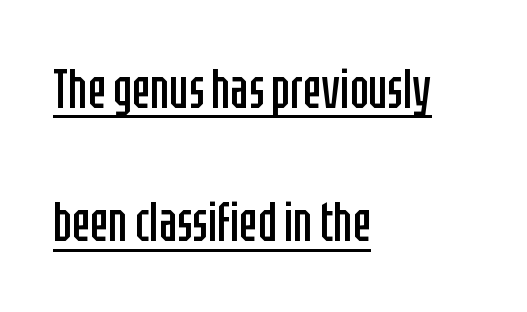
Stem width sits at or under what a default text font uses. Ascenders rise straight up at ninety degrees. Decoration check: the copy is underlined. Typographically, this falls in the sans-serif category. Honestly, the rows look like they've been pulled way apart.
